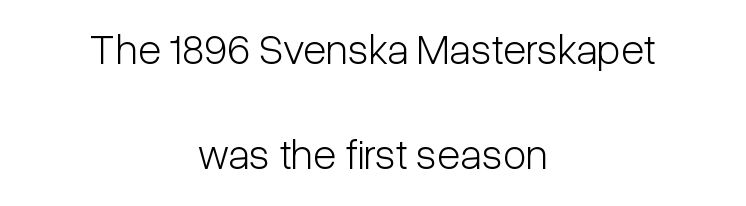
This sample uses an upright cut, with every glyph sitting square on the baseline. Classification — sans serif. No letter is thick-stroked: the sample isn't bold. Vertical spacing — loose. Visually the block forms a symmetrical silhouette, jagged on both flanks. Varying glyph widths throughout — classic text-font behaviour.
